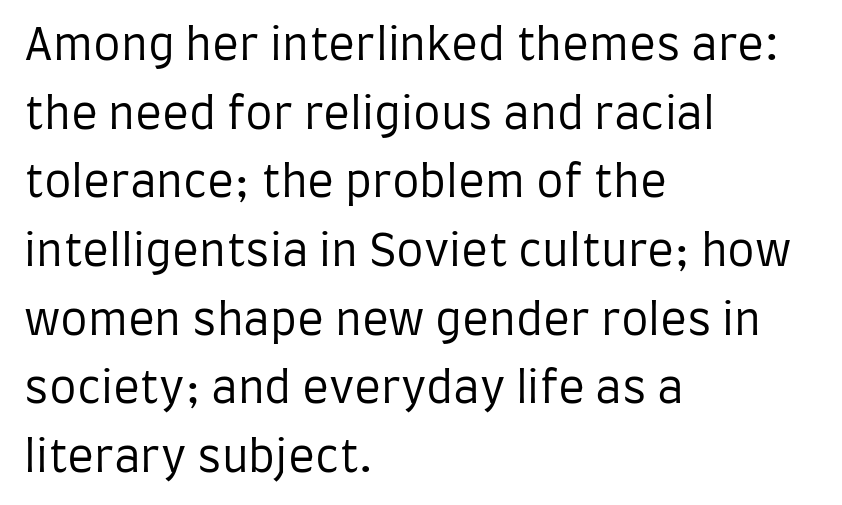
The image shows 44 px regular-weight, condensed sans-serif type, upright; set left-aligned, normal line spacing (1.56x), normal letter spacing, not underlined; low stroke contrast and a large x-height.
